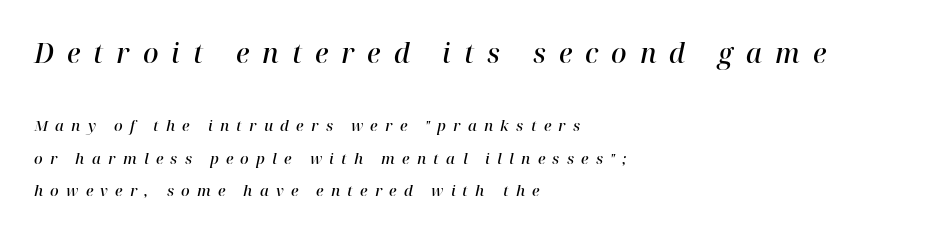
The block of text is sparse from top to bottom, with ample space between rows. One-word summary of the alignment: left. The tracking reads as deliberately expanded to a designer's eye. Which chunk is bigger? The first one — the top block dwarfs the bottom. Notice how the stems are inclined rather than vertical — that's the hallmark of italics. Nobody drew a line under any word here.
